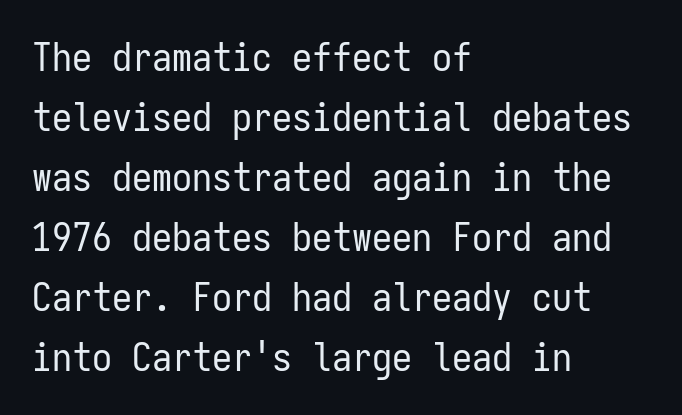
{"serif": "no", "italic": "no", "bold": "no", "weight": "regular", "width": "condensed", "stroke_contrast": "low", "x_height": "medium", "monospaced": "yes", "underline": "no", "align": "left", "line_spacing": "normal", "line_spacing_ratio": 1.5, "letter_spacing": "normal", "letter_spacing_em": 0.0, "glyph_px": 40}
